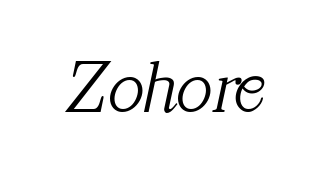
Designer's note — italics engaged. Does extra space separate the letters? No, they use regular spacing. No word sits above an underline. This sample has the flowing, uneven cadence of proportional lettering. Nothing heavy about these letters — not bold at all. The typeface chosen for these lines features serifs.
